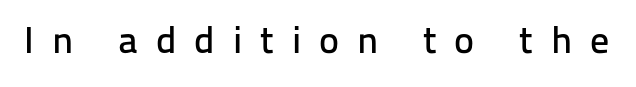
The image shows 38 px sans-serif type, upright; set unusually wide letter spacing (+0.47 em), not underlined; low stroke contrast and a medium x-height.
